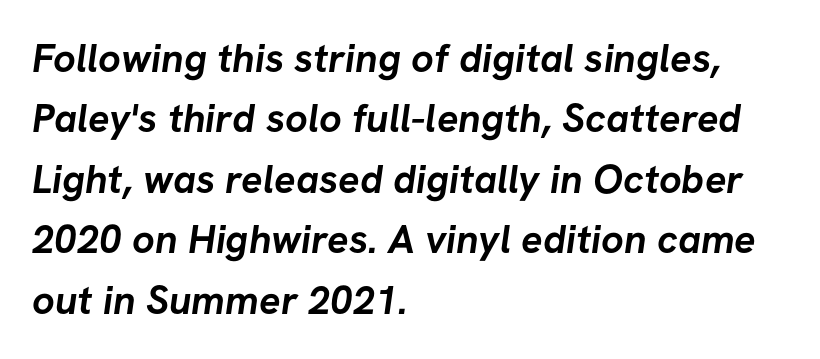
Q: Is the text bold? A: Yes.
Q: Is the typeface a serif or a sans-serif typeface? A: Sans-serif.
Q: Is the text underlined? A: No.
Q: How is the paragraph aligned? A: Left-aligned.
Q: Is the spacing between letters normal or unusually wide? A: Normal.
Q: Is the spacing between lines tight, normal or loose? A: Normal.
Q: Width (condensed, normal, or wide)? A: Normal.
Q: Stroke contrast? A: Low.
Q: x-height? A: Medium.
Q: Monospaced? A: No.
